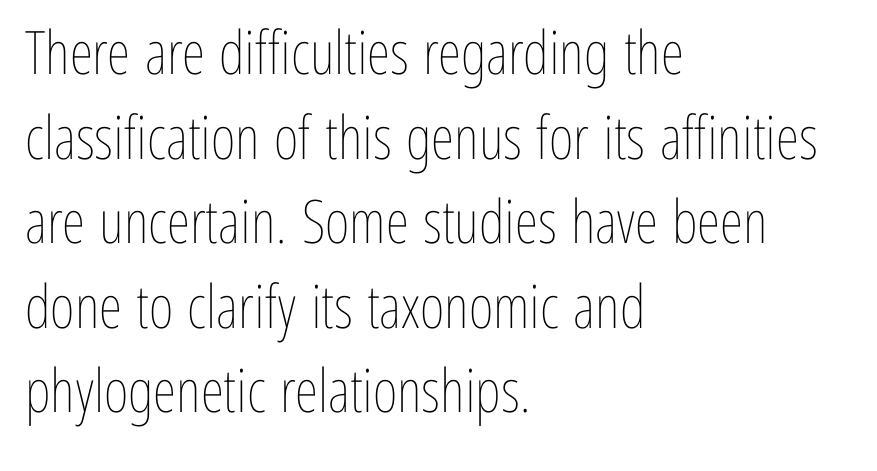
{"italic": "no", "bold": "no", "weight": "thin", "width": "condensed", "stroke_contrast": "low", "x_height": "medium", "monospaced": "no", "underline": "no", "align": "left", "line_spacing": "normal", "line_spacing_ratio": 1.41, "letter_spacing": "normal", "letter_spacing_em": 0.0, "glyph_px": 60}
